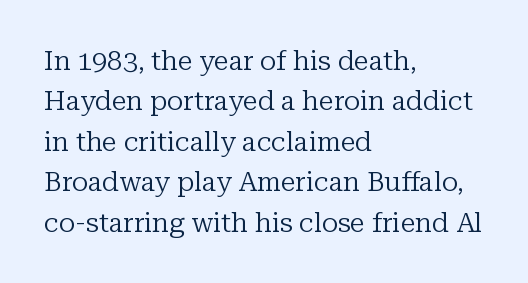
The image shows 27 px text type, upright; set left-aligned, normal line spacing (1.5x), normal letter spacing, not underlined.
